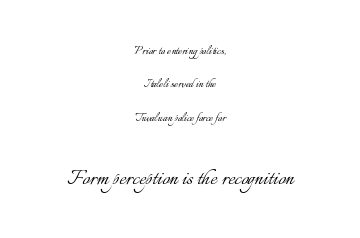
These lines stand farther apart than default settings would place them. Check the space under the baseline: it is left empty. Notice how the passage keeps no hard edge, just a central spine. The gaps between neighbouring characters are ordinary and unremarkable. Weight: not bold — regular or lighter.
